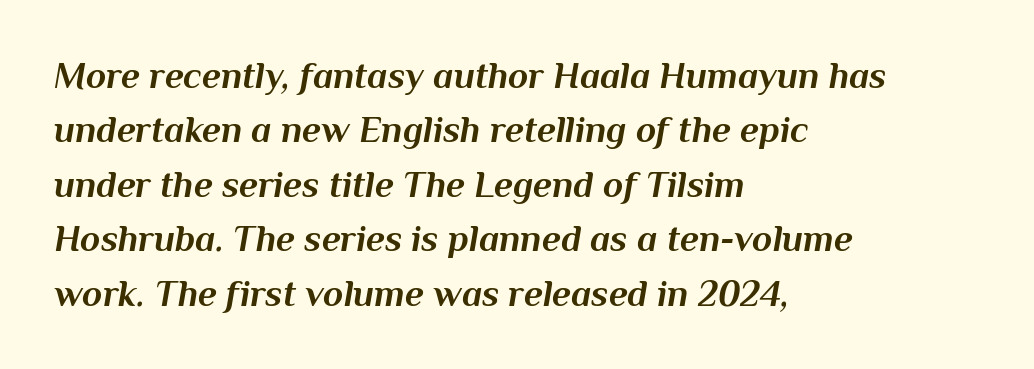
The image shows 37 px bold type, italic (leaning right); set left-aligned, normal line spacing (1.47x), normal letter spacing, not underlined; medium stroke contrast and a medium x-height.
